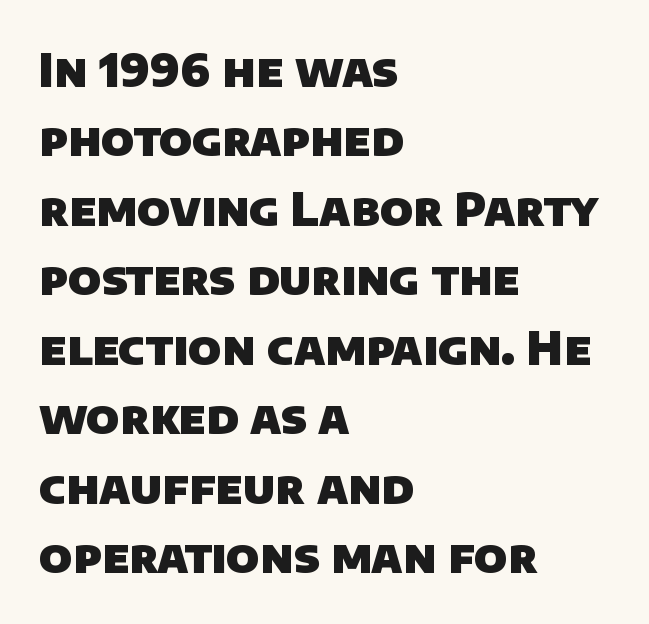
Q: Is the text bold? A: Yes.
Q: Is the typeface a serif or a sans-serif typeface? A: Sans-serif.
Q: Is the text underlined? A: No.
Q: How is the paragraph aligned? A: Left-aligned.
Q: Is the spacing between letters normal or unusually wide? A: Normal.
Q: Is the spacing between lines tight, normal or loose? A: Normal.
Q: Width (condensed, normal, or wide)? A: Normal.
Q: Stroke contrast? A: Low.
Q: x-height? A: Large.
Q: Monospaced? A: No.
